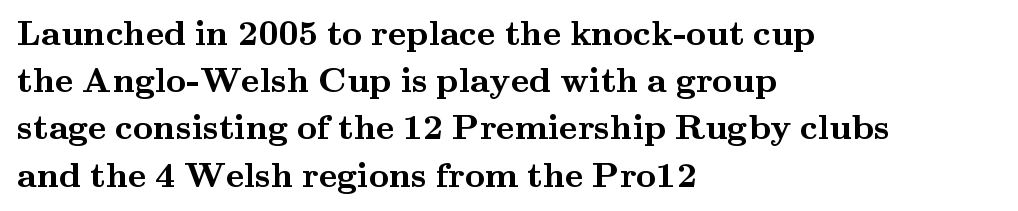
Unlike a clean sans, this face finishes its strokes with serifs. Think of a printed novel: that variable character pitch is what you see here. Beneath every word, the page is bare. Short note: letters normally spaced. You'd pick this weight for a headline — it's a proper bold. Is the block centered? No — it sits flush against the left margin.
